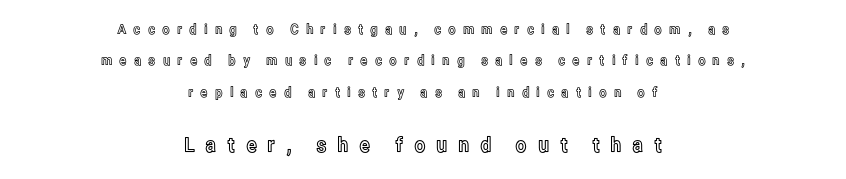
A typesetter would call this leading open, well beyond the default. Does the lettering tilt? It doesn't — this is upright. The passage is arranged like a title page — every line centered. Honestly, the letter spacing is so wide it's the main thing you notice. Beneath every word, the page is bare. Caption: upper text group reduced, lower text group enlarged.
